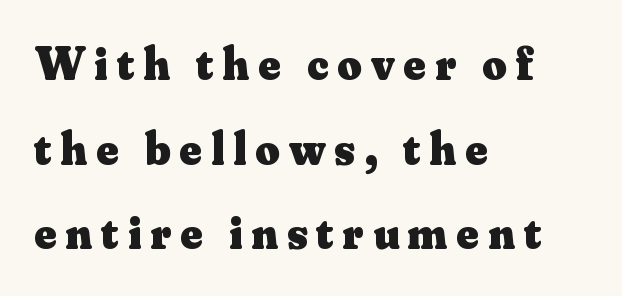
Q: Is the text bold? A: Yes.
Q: Is the text italic (slanted)? A: No, it is upright.
Q: Is the typeface a serif or a sans-serif typeface? A: Serif.
Q: Is the text underlined? A: No.
Q: How is the paragraph aligned? A: Left-aligned.
Q: Width (condensed, normal, or wide)? A: Normal.
Q: Stroke contrast? A: Medium.
Q: x-height? A: Small.
Q: Monospaced? A: No.
